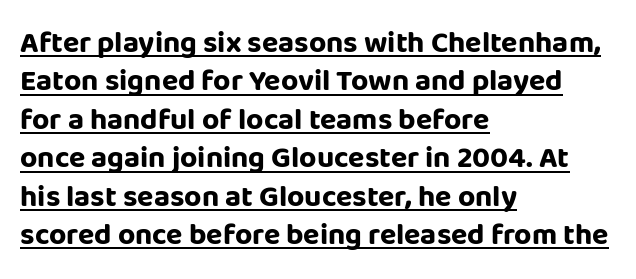
{"serif": "no", "italic": "no", "bold": "yes", "weight": "bold", "width": "normal", "stroke_contrast": "low", "x_height": "large", "monospaced": "no", "underline": "yes", "align": "left", "line_spacing": "normal", "line_spacing_ratio": 1.28, "letter_spacing": "normal", "letter_spacing_em": 0.0, "glyph_px": 30}
